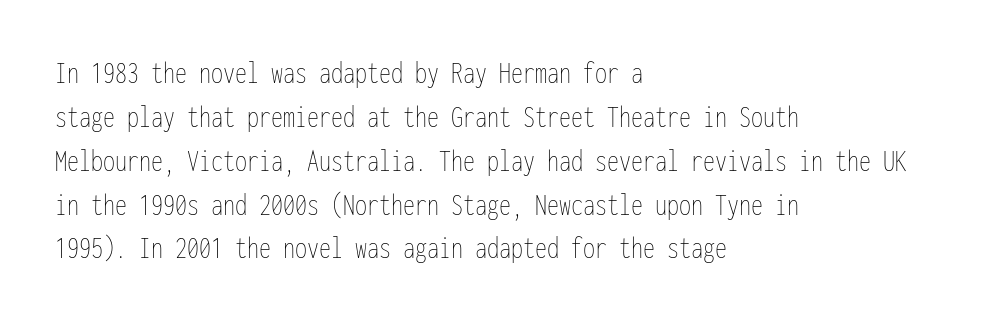
{"italic": "no", "bold": "no", "weight": "thin", "width": "condensed", "stroke_contrast": "low", "x_height": "medium", "monospaced": "yes", "underline": "no", "align": "left", "line_spacing": "normal", "line_spacing_ratio": 1.37, "letter_spacing": "normal", "letter_spacing_em": 0.0, "glyph_px": 32}
